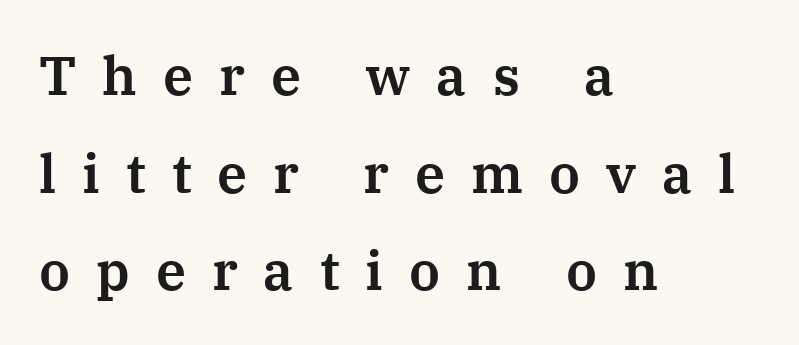
{"serif": "yes", "italic": "no", "width": "normal", "stroke_contrast": "medium", "x_height": "medium", "monospaced": "no", "underline": "no", "align": "left", "line_spacing_ratio": 1.81, "letter_spacing": "wide", "letter_spacing_em": 0.48, "glyph_px": 54}
